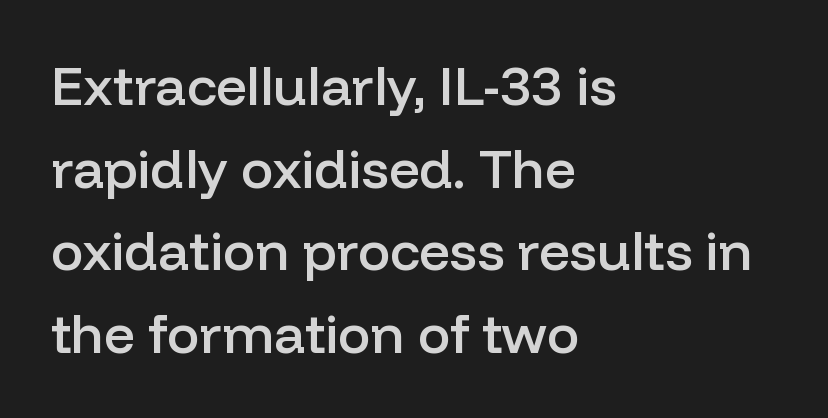
A typesetter would label this face a sans. Students, observe: this is what conventionally led text looks like. Where is the straight margin? On the left. The rendering uses natural spacing where letterforms have individual widths.
